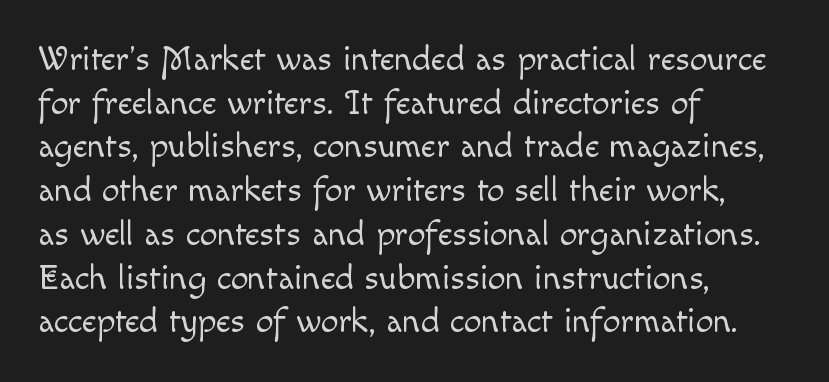
Q: Is the text bold? A: No.
Q: Is the text italic (slanted)? A: No, it is upright.
Q: Is the text underlined? A: No.
Q: How is the paragraph aligned? A: Left-aligned.
Q: Is the spacing between letters normal or unusually wide? A: Normal.
Q: Is the spacing between lines tight, normal or loose? A: Normal.
Q: Width (condensed, normal, or wide)? A: Normal.
Q: x-height? A: Small.
Q: Monospaced? A: No.
